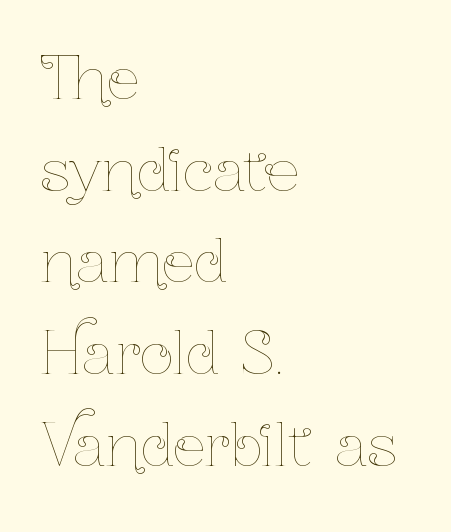
The image shows 58 px thin, condensed type, upright; set left-aligned, normal line spacing (1.58x), normal letter spacing, not underlined; low stroke contrast and a medium x-height.
